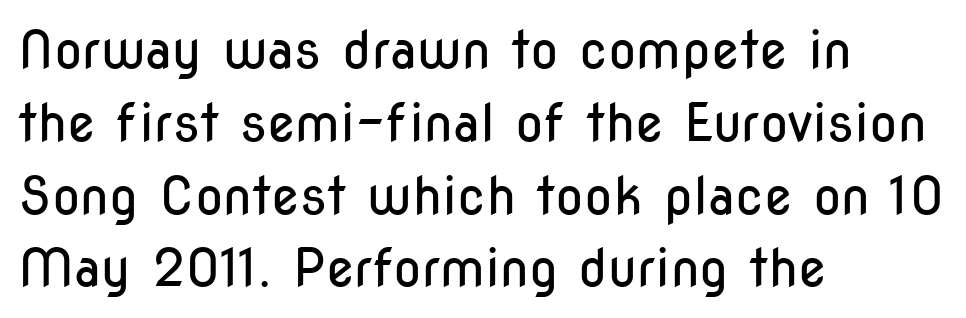
Varying glyph widths throughout — classic text-font behaviour. Characters remain perfectly vertical along every line. Bare-footed words on every line. One glance says typical: line gaps are just what's usual. Observe the absence of serifs on each vertical stroke in this sample.
